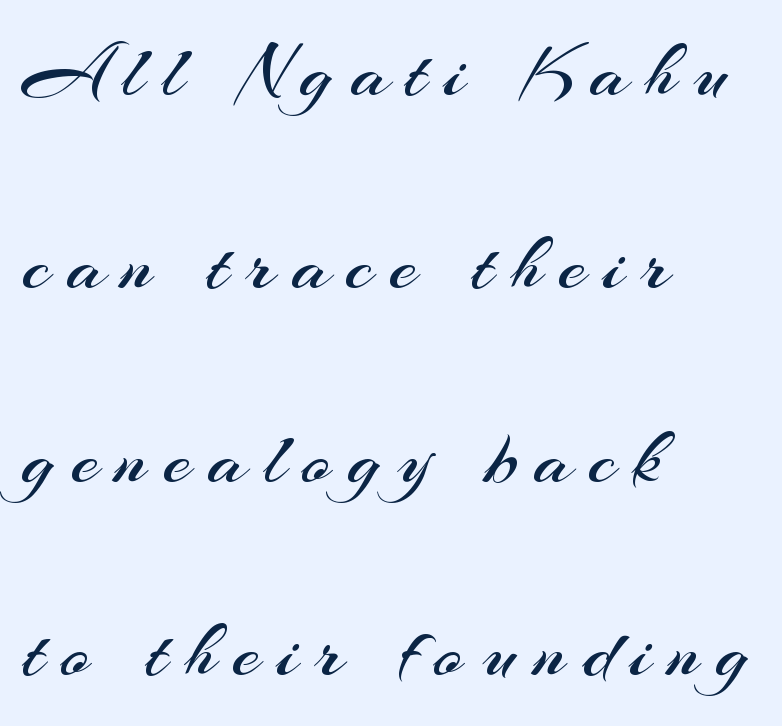
Each line starts at the same left margin while the right side varies. Letterform terminals end flat and unadorned throughout the passage. The passage shown has open, widely tracked lettering throughout. Underline: absent.
